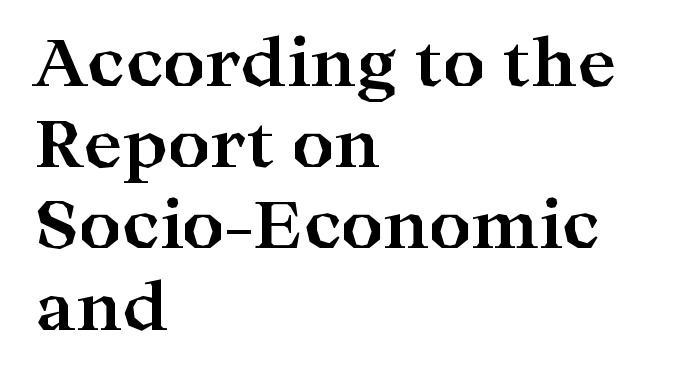
Default kerning and tracking; the words read as compact shapes. The face used here is proportionally spaced, like ordinary book or web type. Plain, unruled lines of type. A dark, heavy texture on the line: the type is bold. Does the type have serifs? Yes, each stem ends in a small foot. The paragraph shown leans on its left margin.
